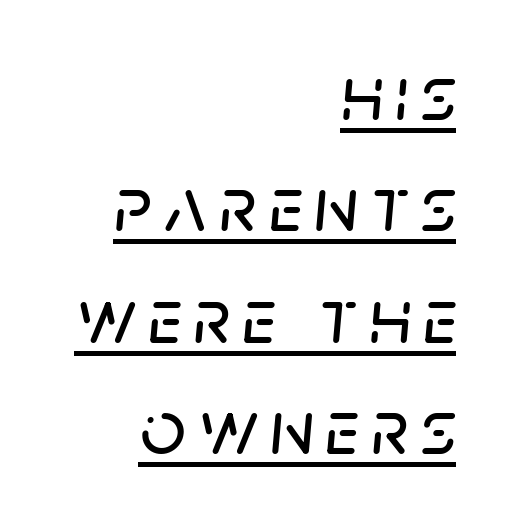
The image shows 79 px text type, italic (leaning right); set right-aligned, normal line spacing (1.41x), underlined; low stroke contrast and a large x-height.
